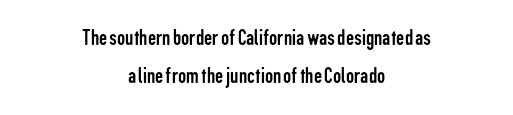
Leftover space on each line is divided equally before and after the words. Rows of type keep a routine distance in the vertical direction. In terms of posture, this sample is upright. Is this a heavy cut? Hardly; it is regular or lighter. The face used here is rendered with its standard letterfit. Quick note: underline off.
